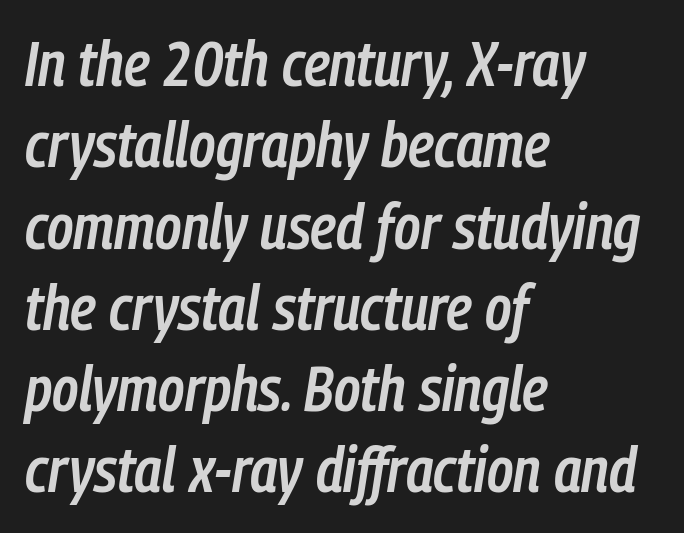
{"italic": "yes", "lean": "right", "slant_degrees": 9, "bold": "semi", "weight": "semibold", "width": "condensed", "stroke_contrast": "low", "x_height": "medium", "monospaced": "no", "underline": "no", "align": "left", "line_spacing": "normal", "line_spacing_ratio": 1.29, "letter_spacing": "normal", "letter_spacing_em": 0.0, "glyph_px": 63}
